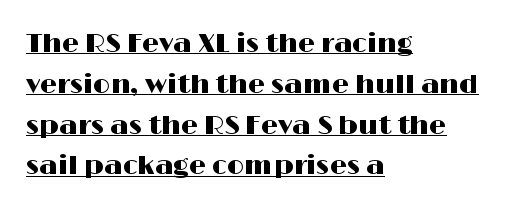
Q: Is the text italic (slanted)? A: No, it is upright.
Q: Is the text underlined? A: Yes.
Q: How is the paragraph aligned? A: Left-aligned.
Q: Is the spacing between letters normal or unusually wide? A: Normal.
Q: Is the spacing between lines tight, normal or loose? A: Normal.
